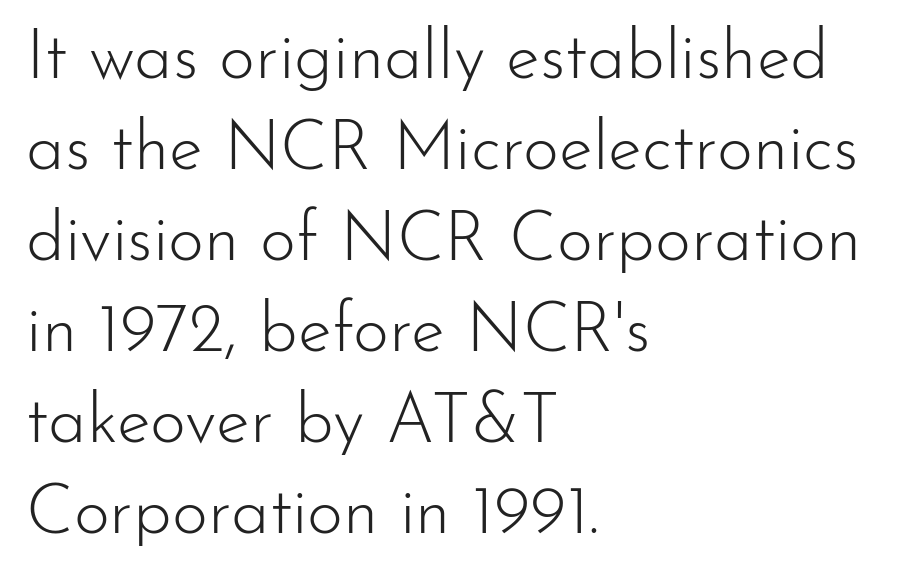
{"serif": "no", "italic": "no", "bold": "no", "weight": "light", "width": "normal", "stroke_contrast": "low", "x_height": "small", "monospaced": "no", "underline": "no", "align": "left", "line_spacing": "normal", "line_spacing_ratio": 1.32, "letter_spacing": "normal", "letter_spacing_em": 0.0, "glyph_px": 69}
